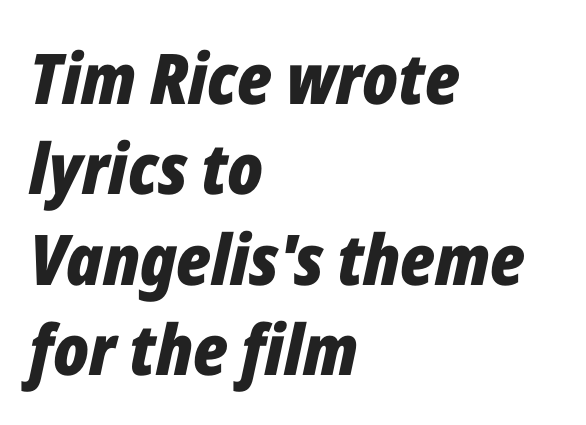
The image shows 70 px bold, condensed type, italic (leaning right); set left-aligned, normal line spacing (1.29x), normal letter spacing, not underlined; low stroke contrast and a medium x-height.
